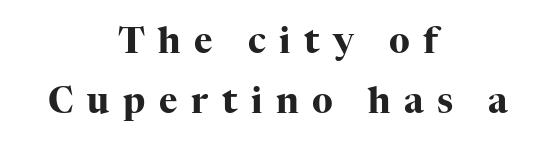
Rendered with straight, roman letterforms. Does the copy run flush right? No — it is centered line by line. The typeface chosen for these lines features serifs. The specimen omits any rule beneath the text block's lines. What weight is shown? A full bold with thick strokes. This sample has the flowing, uneven cadence of proportional lettering.
